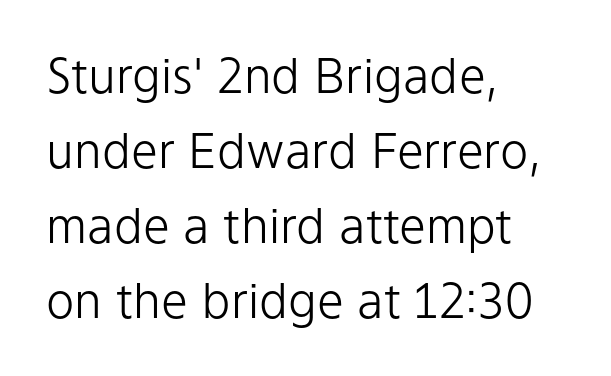
The image shows 48 px light sans-serif type, upright; set left-aligned, normal line spacing (1.56x), normal letter spacing, not underlined; low stroke contrast and a medium x-height.
